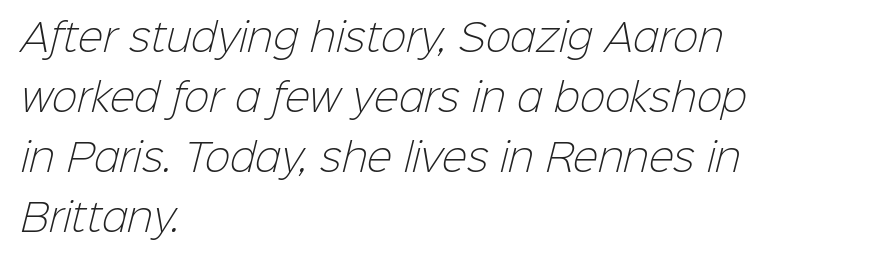
This block has exactly the height ordinary leading produces. The passage is arranged the way most books set body copy — flush left. Tracking here is standard; glyphs follow each other at the usual distance. The gap between lines stays unmarked. On a weight scale, this lands at 450 or below. To sum up the face: it is a sans, with no serifs.
